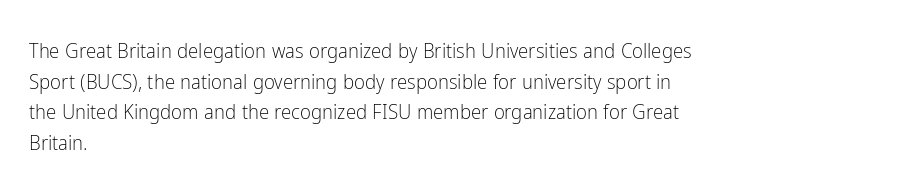
Q: Is the text bold? A: No.
Q: Is the text italic (slanted)? A: No, it is upright.
Q: Is the text underlined? A: No.
Q: How is the paragraph aligned? A: Left-aligned.
Q: Is the spacing between letters normal or unusually wide? A: Normal.
Q: Is the spacing between lines tight, normal or loose? A: Normal.
